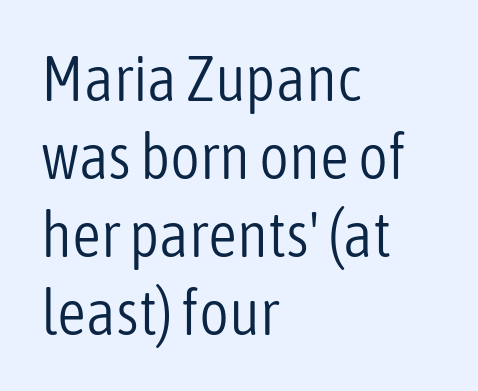
The image shows 64 px light, condensed sans-serif type, upright; set left-aligned, line spacing 1.22x, normal letter spacing, not underlined; low stroke contrast and a medium x-height.
